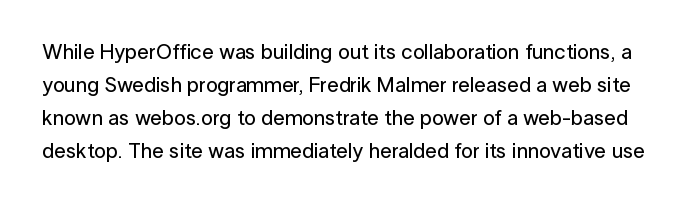
Q: Is the text italic (slanted)? A: No, it is upright.
Q: Is the text underlined? A: No.
Q: Is the spacing between letters normal or unusually wide? A: Normal.
Q: Is the spacing between lines tight, normal or loose? A: Normal.
